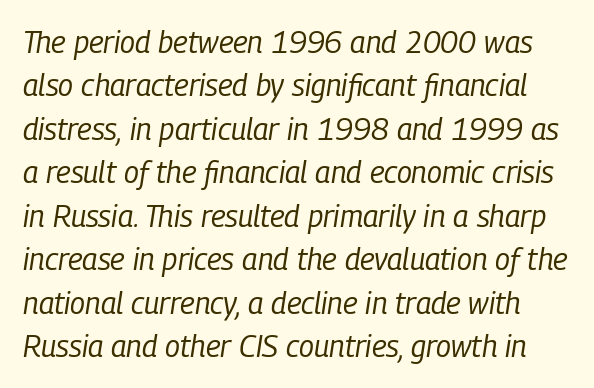
Looking at the ascenders, they clearly lean. The space between consecutive lines is moderate. Tracking value appears to be zero — textbook default spacing. Spacing verdict: proportional, widths tailored to each character.
